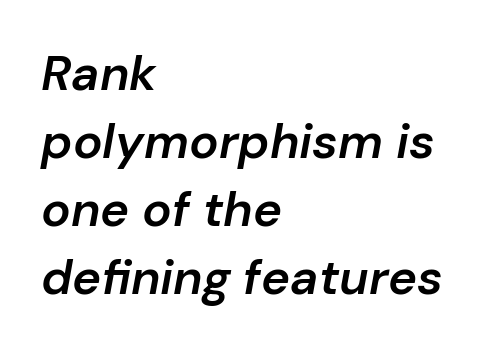
Think of a printed novel: that variable character pitch is what you see here. Characters follow at the spacing the type designer built in. Emphasis by weight is partial: semibold. Baseline-to-baseline distance is the conventional proportion of letter height. You can tell it's italic because the verticals aren't actually vertical. A bare baseline throughout the passage.
